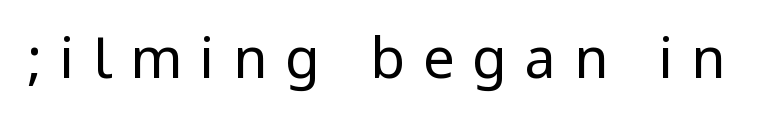
{"serif": "no", "italic": "no", "bold": "no", "weight": "regular", "width": "condensed", "stroke_contrast": "low", "underline": "no", "letter_spacing": "wide", "letter_spacing_em": 0.32, "glyph_px": 56}
